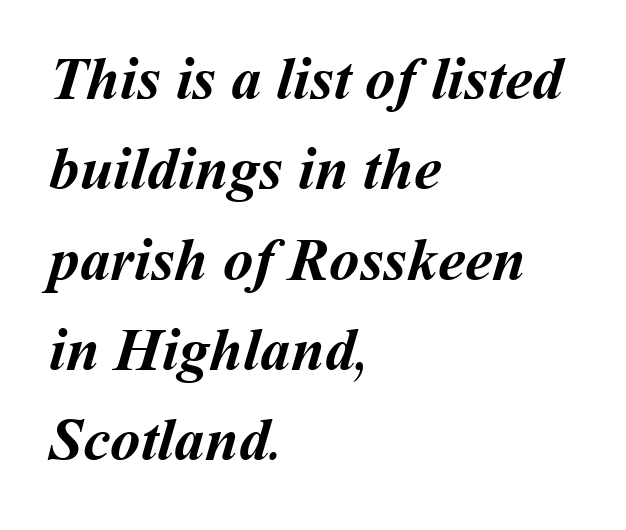
Q: Is the text bold? A: Yes.
Q: Is the text underlined? A: No.
Q: How is the paragraph aligned? A: Left-aligned.
Q: Is the spacing between letters normal or unusually wide? A: Normal.
Q: Is the spacing between lines tight, normal or loose? A: Normal.
Q: Width (condensed, normal, or wide)? A: Normal.
Q: Stroke contrast? A: Medium.
Q: x-height? A: Medium.
Q: Monospaced? A: No.
